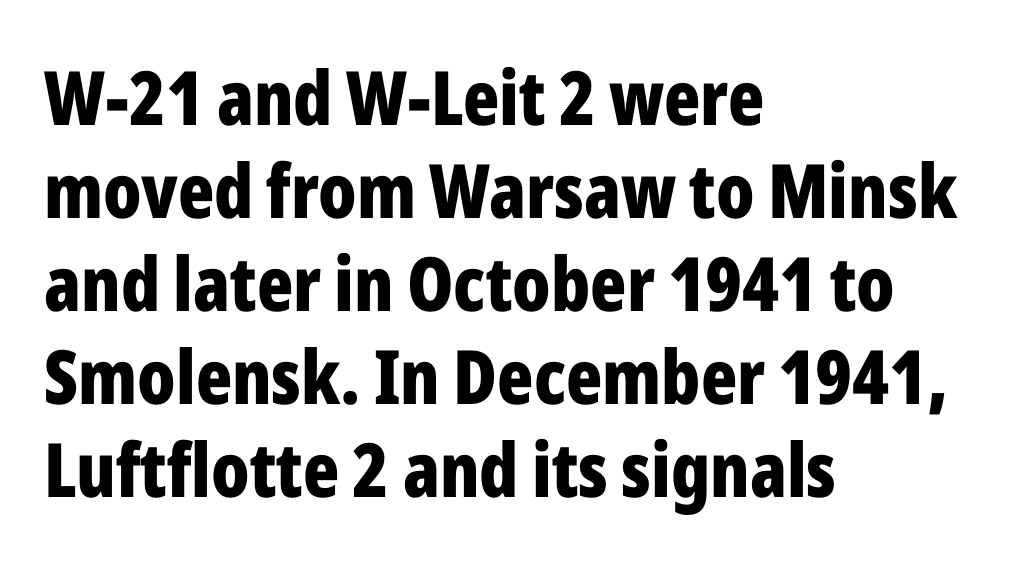
The image shows 75 px bold, condensed sans-serif type, upright; set left-aligned, line spacing 1.24x, normal letter spacing, not underlined; low stroke contrast and a medium x-height.
